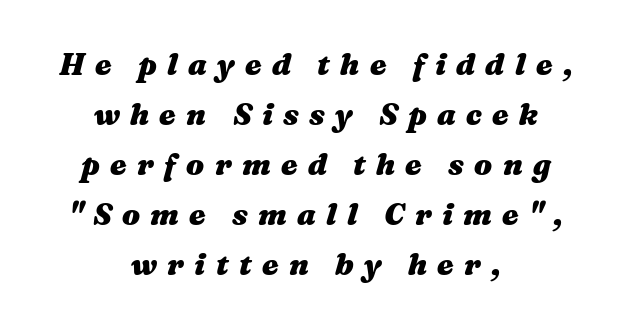
Pretty heavy lettering here — definitely bold. Each line is balanced around a shared central axis. Descenders hang freely into open space. The font's italic variant was chosen for this text.
